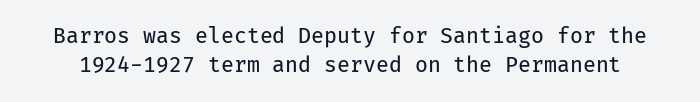
The image shows 21 px text type, upright; set normal line spacing (1.38x), normal letter spacing, not underlined.
